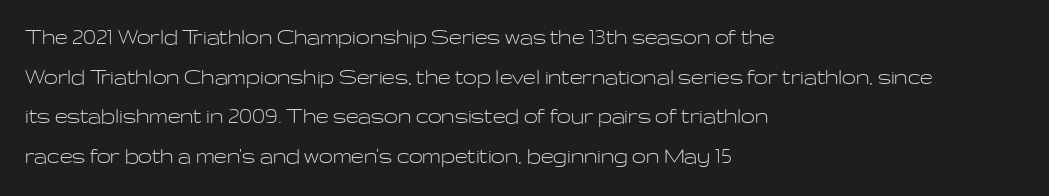
The image shows 25 px text type, upright; set left-aligned, normal line spacing (1.59x), normal letter spacing, not underlined.
